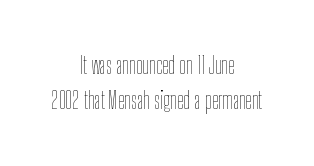
{"italic": "no", "bold": "no", "underline": "no", "align": "center", "line_spacing": "normal", "line_spacing_ratio": 1.53, "letter_spacing": "normal", "letter_spacing_em": 0.0, "glyph_px": 23}
